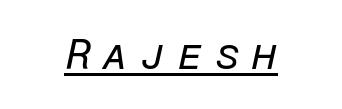
The image shows 42 px regular-weight type, italic (leaning right), monospaced; set centered, unusually wide letter spacing (+0.27 em), underlined; low stroke contrast and a medium x-height.
